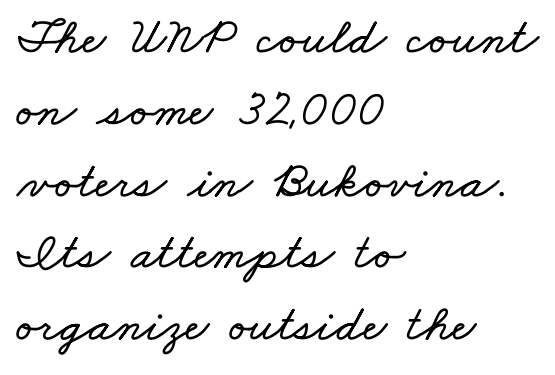
The image shows 52 px wide type; set left-aligned, normal line spacing (1.38x), normal letter spacing, not underlined; low stroke contrast and a small x-height.
